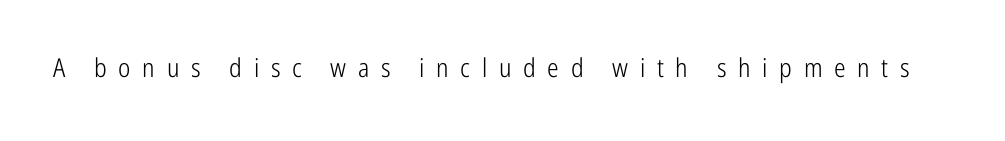
Q: Is the text bold? A: No.
Q: Is the text italic (slanted)? A: No, it is upright.
Q: Is the text underlined? A: No.
Q: Is the spacing between letters normal or unusually wide? A: Unusually wide.
